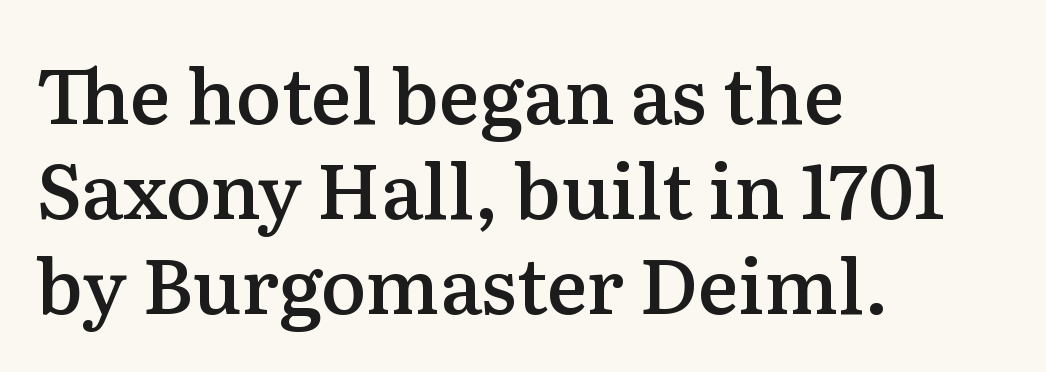
The image shows 76 px semibold serif type, upright; set left-aligned, normal line spacing (1.25x), normal letter spacing, not underlined; medium stroke contrast and a medium x-height.
